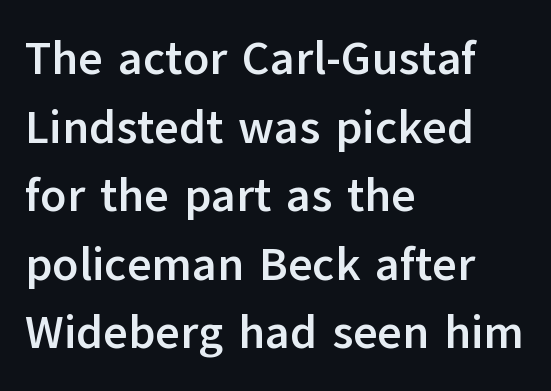
The image shows 47 px semibold sans-serif type, upright; set left-aligned, normal line spacing (1.46x), normal letter spacing, not underlined; low stroke contrast and a medium x-height.
